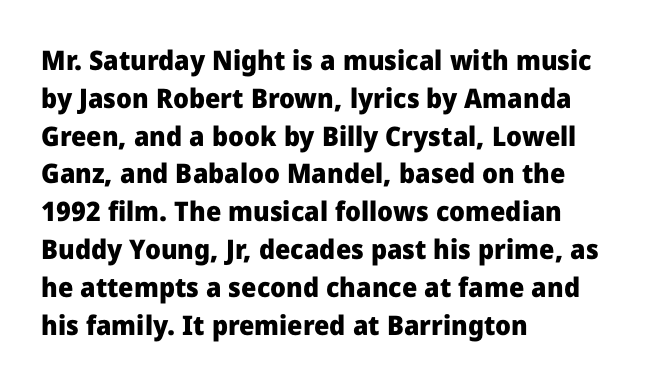
{"italic": "no", "bold": "yes", "underline": "no", "align": "left", "line_spacing": "normal", "line_spacing_ratio": 1.4, "letter_spacing": "normal", "letter_spacing_em": 0.0, "glyph_px": 27}
